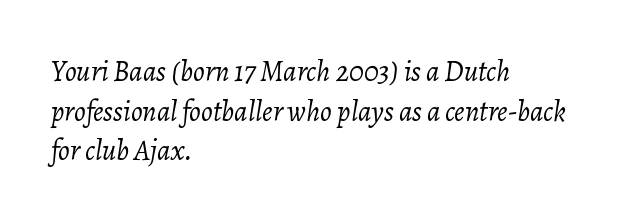
{"italic": "yes", "lean": "right", "slant_degrees": 7, "bold": "no", "weight": "light", "width": "normal", "stroke_contrast": "low", "x_height": "medium", "monospaced": "no", "underline": "no", "align": "left", "line_spacing": "normal", "line_spacing_ratio": 1.37, "letter_spacing": "normal", "letter_spacing_em": 0.0, "glyph_px": 29}
